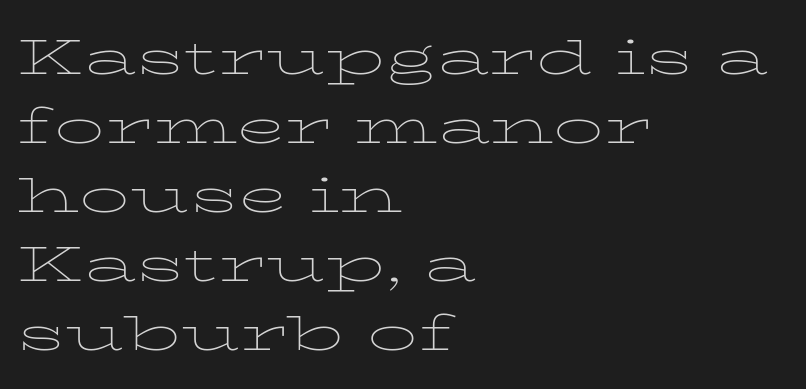
Q: Is the text bold? A: No.
Q: Is the text italic (slanted)? A: No, it is upright.
Q: Is the typeface a serif or a sans-serif typeface? A: Serif.
Q: Is the text underlined? A: No.
Q: How is the paragraph aligned? A: Left-aligned.
Q: Is the spacing between letters normal or unusually wide? A: Normal.
Q: Is the spacing between lines tight, normal or loose? A: Normal.
Q: Width (condensed, normal, or wide)? A: Wide.
Q: Stroke contrast? A: Low.
Q: x-height? A: Medium.
Q: Monospaced? A: No.
